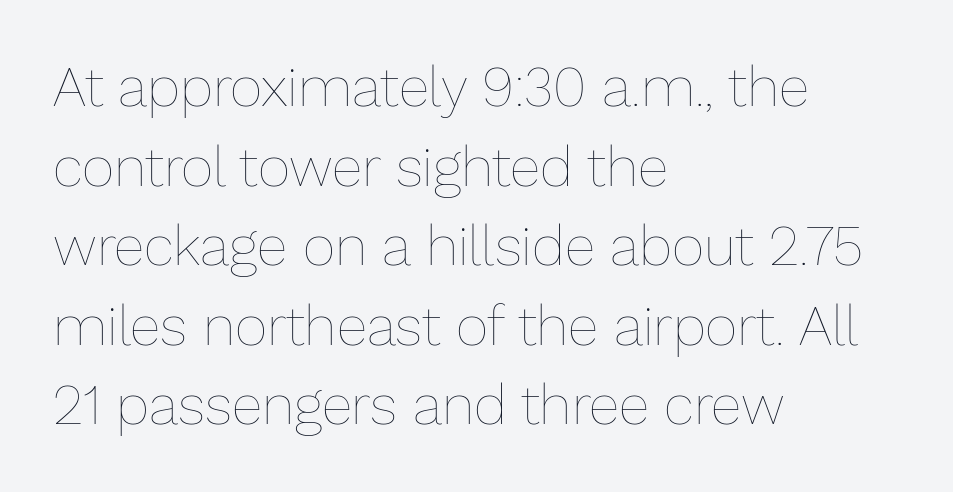
{"italic": "no", "bold": "no", "weight": "thin", "width": "normal", "stroke_contrast": "low", "x_height": "medium", "monospaced": "no", "underline": "no", "align": "left", "line_spacing": "normal", "line_spacing_ratio": 1.42, "letter_spacing": "normal", "letter_spacing_em": 0.0, "glyph_px": 56}
